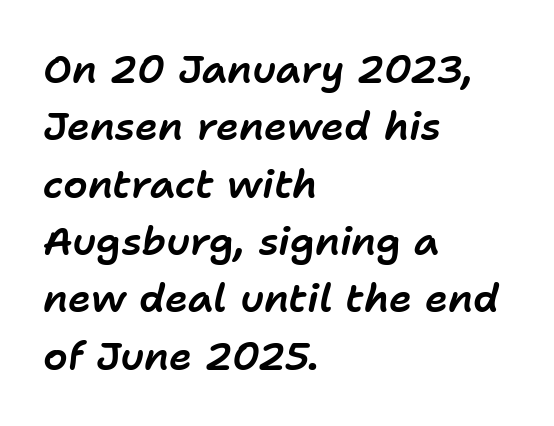
Q: Is the text italic (slanted)? A: Yes, it leans right by about 11 degrees.
Q: Is the text underlined? A: No.
Q: How is the paragraph aligned? A: Left-aligned.
Q: Is the spacing between letters normal or unusually wide? A: Normal.
Q: Is the spacing between lines tight, normal or loose? A: Normal.
Q: Width (condensed, normal, or wide)? A: Normal.
Q: Stroke contrast? A: Low.
Q: x-height? A: Medium.
Q: Monospaced? A: No.
